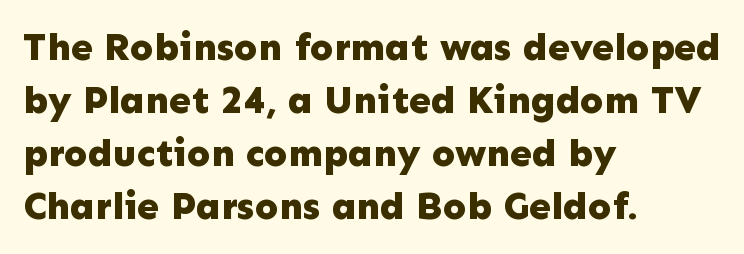
{"serif": "no", "italic": "no", "bold": "yes", "weight": "bold", "width": "normal", "stroke_contrast": "low", "x_height": "medium", "monospaced": "no", "underline": "no", "align": "left", "line_spacing": "normal", "line_spacing_ratio": 1.36, "letter_spacing": "normal", "letter_spacing_em": 0.0, "glyph_px": 39}
